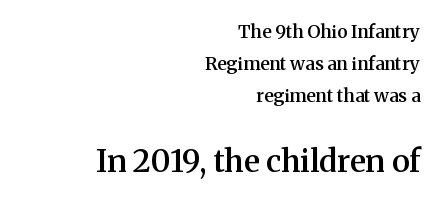
Q: Is the text bold? A: Semi-bold.
Q: Is the text italic (slanted)? A: No, it is upright.
Q: Is the typeface a serif or a sans-serif typeface? A: Serif.
Q: Is the text underlined? A: No.
Q: How is the paragraph aligned? A: Right-aligned.
Q: Is the spacing between letters normal or unusually wide? A: Normal.
Q: Which block of text is set in a larger size, the first (top) or the second (bottom)? A: The second (bottom) one.
Q: Width (condensed, normal, or wide)? A: Normal.
Q: Stroke contrast? A: Medium.
Q: x-height? A: Medium.
Q: Monospaced? A: No.
